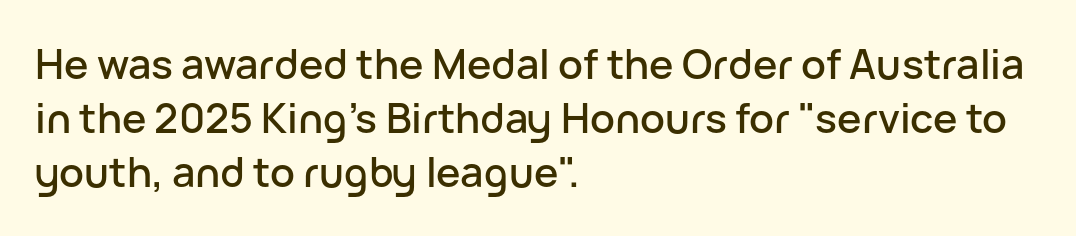
Q: Is the text italic (slanted)? A: No, it is upright.
Q: Is the typeface a serif or a sans-serif typeface? A: Sans-serif.
Q: Is the text underlined? A: No.
Q: How is the paragraph aligned? A: Left-aligned.
Q: Is the spacing between letters normal or unusually wide? A: Normal.
Q: Is the spacing between lines tight, normal or loose? A: Normal.
Q: Width (condensed, normal, or wide)? A: Normal.
Q: Stroke contrast? A: Low.
Q: x-height? A: Medium.
Q: Monospaced? A: No.
